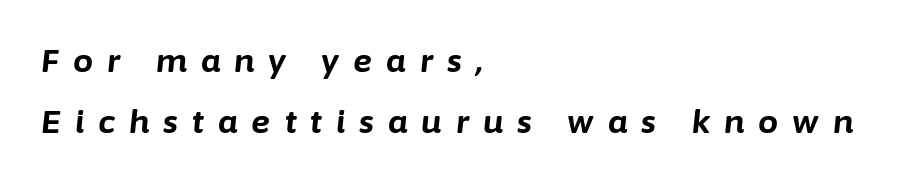
Q: Is the text bold? A: Yes.
Q: Is the text italic (slanted)? A: Yes, it leans right by about 6 degrees.
Q: Is the text underlined? A: No.
Q: How is the paragraph aligned? A: Left-aligned.
Q: Is the spacing between letters normal or unusually wide? A: Unusually wide.
Q: Is the spacing between lines tight, normal or loose? A: Loose.
Q: Width (condensed, normal, or wide)? A: Normal.
Q: Stroke contrast? A: Low.
Q: x-height? A: Medium.
Q: Monospaced? A: No.
